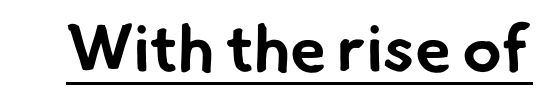
Look at the tracking — it's just the regular setting, nothing added. Is there an underline? Yes — a line sits under the letters. Each letter's strokes conclude bluntly, with no projecting serifs. These lines are rendered in a variable-pitch font. Every letter is thick-stroked: bold, no question.
